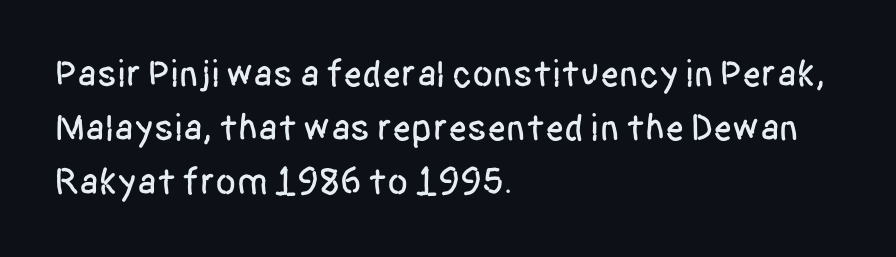
Alignment: flush left. This is roman type, the default non-slanted kind. Type without underlining. A typesetter would call this zero additional tracking. A typesetter would call this leading conventional body-copy spacing.
